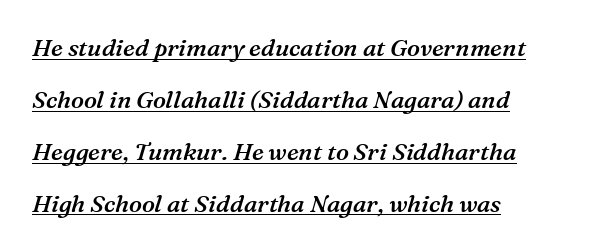
The letters are slanted; this is an italic face. A baseline rule has been typeset under these characters. On the weight axis this lands at semibold, roughly 600. The passage is arranged the way most books set body copy — flush left. Nobody touched the tracking dial on this one. Successive baselines arrive slowly, with a big drop between each.
